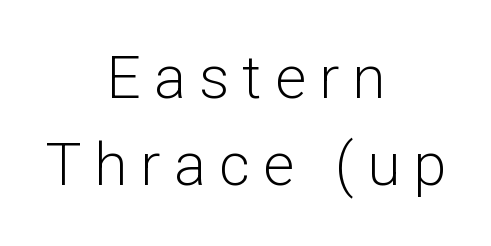
Q: Is the text bold? A: No.
Q: Is the text italic (slanted)? A: No, it is upright.
Q: Is the typeface a serif or a sans-serif typeface? A: Sans-serif.
Q: Is the text underlined? A: No.
Q: How is the paragraph aligned? A: Centered.
Q: Is the spacing between letters normal or unusually wide? A: Unusually wide.
Q: Is the spacing between lines tight, normal or loose? A: Normal.
Q: Width (condensed, normal, or wide)? A: Normal.
Q: Stroke contrast? A: Low.
Q: x-height? A: Medium.
Q: Monospaced? A: No.
